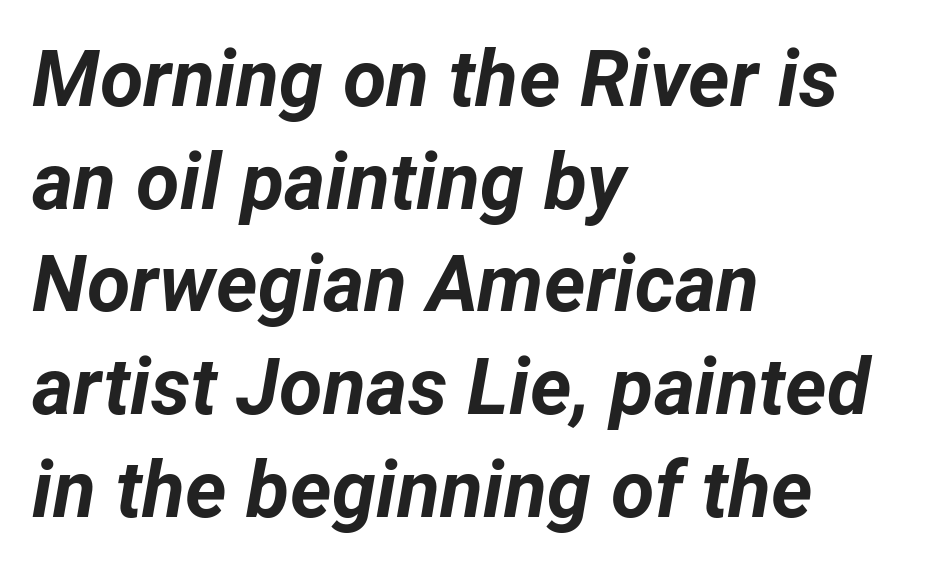
Q: Is the text bold? A: Yes.
Q: Is the text italic (slanted)? A: Yes, it leans right by about 12 degrees.
Q: Is the text underlined? A: No.
Q: How is the paragraph aligned? A: Left-aligned.
Q: Is the spacing between letters normal or unusually wide? A: Normal.
Q: Is the spacing between lines tight, normal or loose? A: Normal.
Q: Width (condensed, normal, or wide)? A: Normal.
Q: Stroke contrast? A: Low.
Q: x-height? A: Medium.
Q: Monospaced? A: No.
